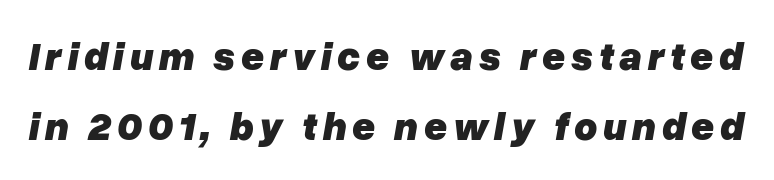
The image shows 40 px heavy type, italic (leaning right); set line spacing 1.76x, not underlined; low stroke contrast and a medium x-height.
